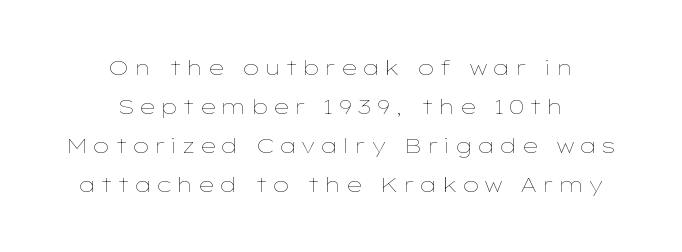
The image shows 21 px text type, upright; set centered, line spacing 1.85x, unusually wide letter spacing (+0.2 em), not underlined.
